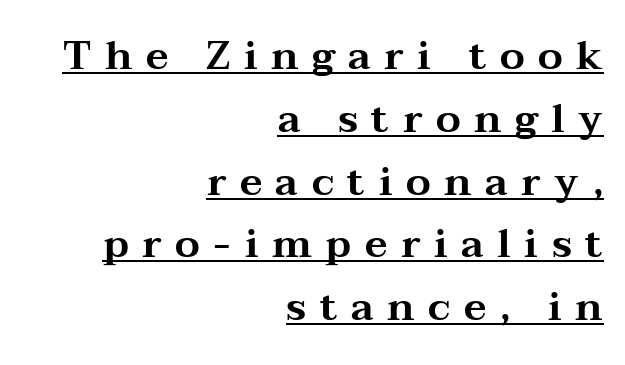
The image shows 40 px wide serif type, upright; set right-aligned, normal line spacing (1.57x), unusually wide letter spacing (+0.34 em), underlined; medium stroke contrast and a medium x-height.
